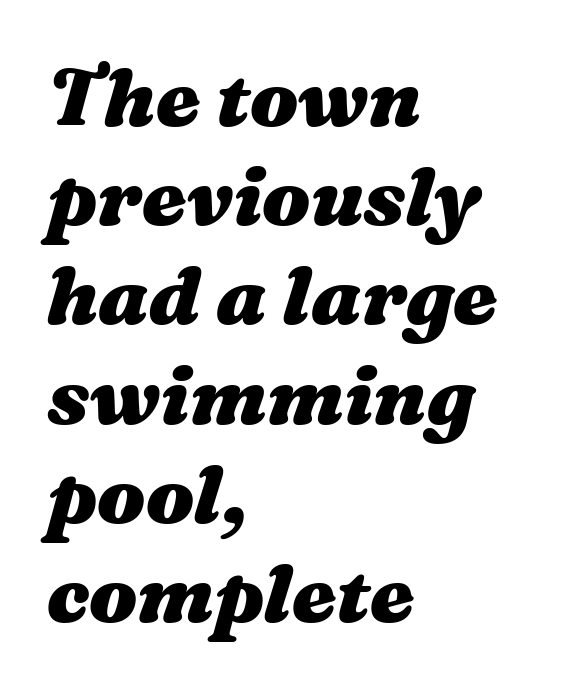
{"italic": "yes", "lean": "right", "slant_degrees": 16, "bold": "yes", "weight": "heavy", "width": "wide", "stroke_contrast": "medium", "x_height": "medium", "monospaced": "no", "underline": "no", "align": "left", "line_spacing_ratio": 1.24, "letter_spacing": "normal", "letter_spacing_em": 0.0, "glyph_px": 80}
